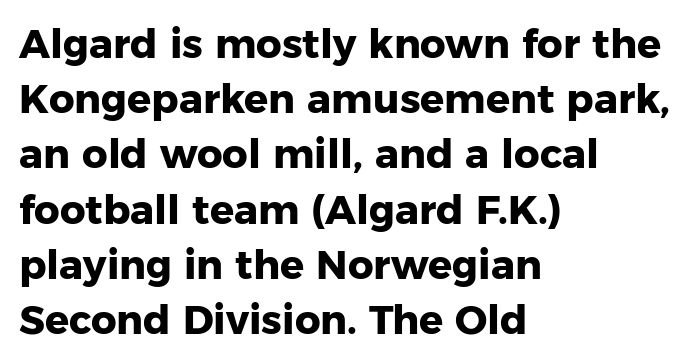
The face used here is a sans, in the tradition of grotesques and geometrics. Does extra space separate the letters? No, they use regular spacing. If you drew a line through each stem, it would be perfectly vertical. The passage shown is typed in a proportional face where columns would drift. The space beneath each line is pristine and unruled. Rows of type keep a routine distance in the vertical direction.
